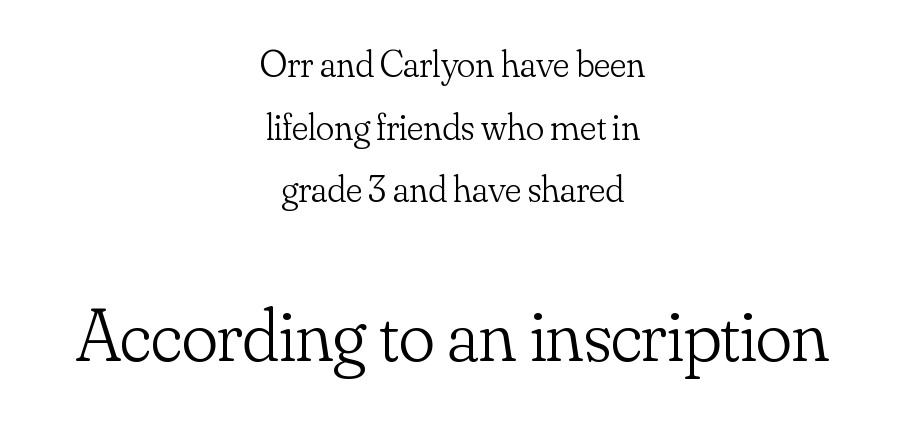
Q: Is the text bold? A: No.
Q: Is the text italic (slanted)? A: No, it is upright.
Q: Is the typeface a serif or a sans-serif typeface? A: Serif.
Q: Is the text underlined? A: No.
Q: How is the paragraph aligned? A: Centered.
Q: Is the spacing between letters normal or unusually wide? A: Normal.
Q: Is the spacing between lines tight, normal or loose? A: Normal.
Q: Which block of text is set in a larger size, the first (top) or the second (bottom)? A: The second (bottom) one.
Q: Width (condensed, normal, or wide)? A: Normal.
Q: Stroke contrast? A: Low.
Q: x-height? A: Small.
Q: Monospaced? A: No.
